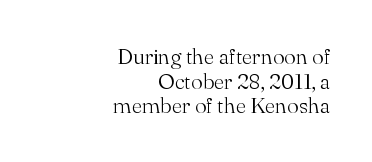
Q: Is the text bold? A: No.
Q: Is the text italic (slanted)? A: No, it is upright.
Q: Is the text underlined? A: No.
Q: How is the paragraph aligned? A: Right-aligned.
Q: Is the spacing between letters normal or unusually wide? A: Normal.
Q: Is the spacing between lines tight, normal or loose? A: Tight.
